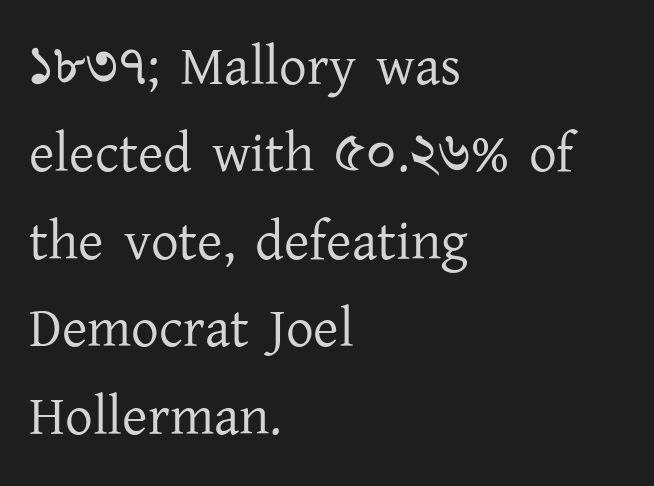
Do the letters lean? They stand straight. These lines stack with their left ends in a neat column. The rendering uses natural spacing where letterforms have individual widths. The typesetting does not lean heavy: it is not bold. Plain, unruled lines of type.
